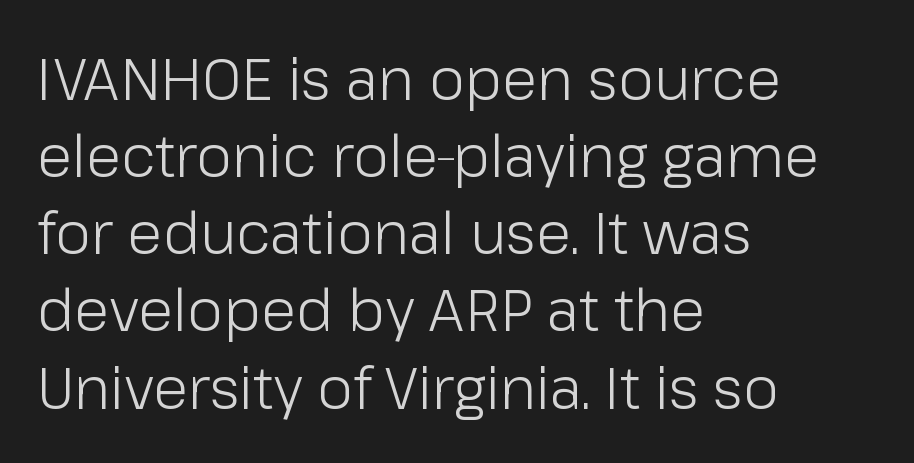
Q: Is the text bold? A: No.
Q: Is the text italic (slanted)? A: No, it is upright.
Q: Is the typeface a serif or a sans-serif typeface? A: Sans-serif.
Q: Is the text underlined? A: No.
Q: How is the paragraph aligned? A: Left-aligned.
Q: Is the spacing between letters normal or unusually wide? A: Normal.
Q: Is the spacing between lines tight, normal or loose? A: Normal.
Q: Width (condensed, normal, or wide)? A: Normal.
Q: Stroke contrast? A: Low.
Q: x-height? A: Medium.
Q: Monospaced? A: No.
